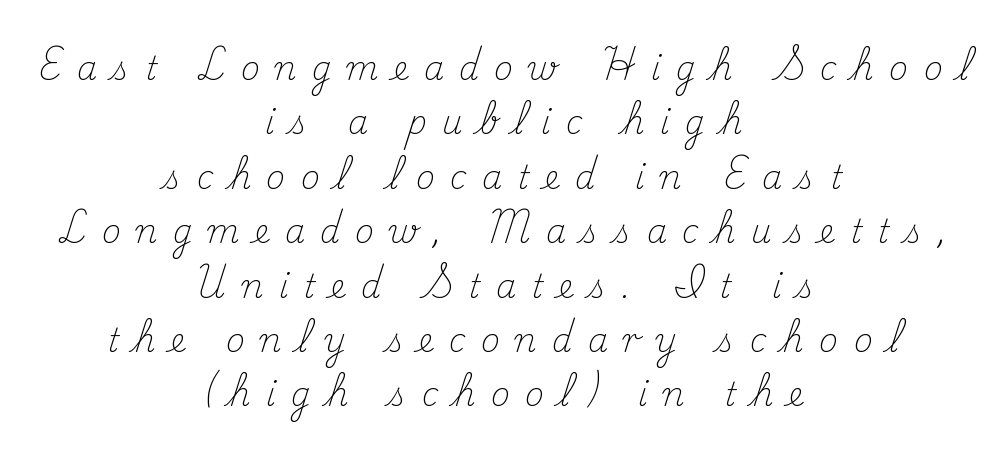
Which margin do the lines hug? Neither — every line sits in the middle. To sum up the face: it has serifs. Is there much room between lines? A standard amount, neither cramped nor airy. Tracking here is generous; glyphs stand well apart from one another.
